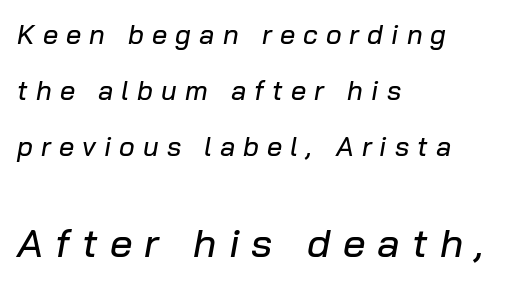
The image shows 40 px text type, italic (leaning right); set left-aligned, loose line spacing (2.07x), unusually wide letter spacing (+0.3 em), not underlined; the second (bottom) block is 1.48x larger; low stroke contrast and a medium x-height.
